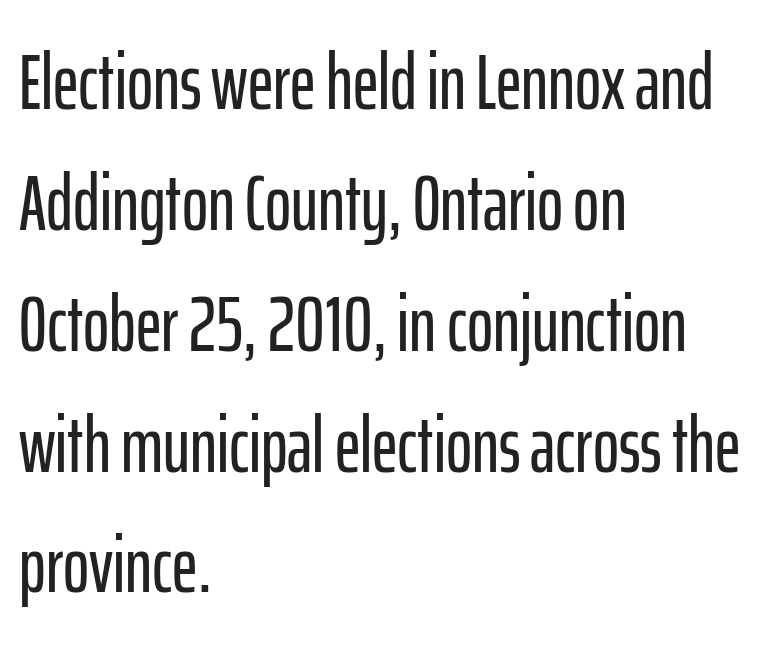
Q: Is the text italic (slanted)? A: No, it is upright.
Q: Is the typeface a serif or a sans-serif typeface? A: Sans-serif.
Q: Is the text underlined? A: No.
Q: How is the paragraph aligned? A: Left-aligned.
Q: Is the spacing between letters normal or unusually wide? A: Normal.
Q: Is the spacing between lines tight, normal or loose? A: Normal.
Q: Width (condensed, normal, or wide)? A: Condensed.
Q: Stroke contrast? A: Low.
Q: x-height? A: Medium.
Q: Monospaced? A: No.
